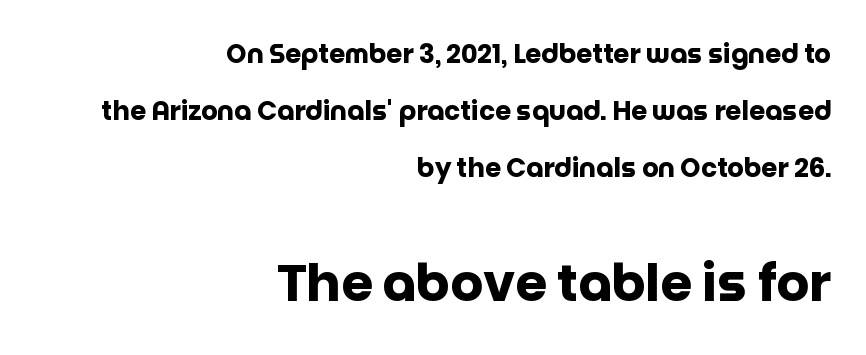
Q: Is the text bold? A: Yes.
Q: Is the text italic (slanted)? A: No, it is upright.
Q: Is the typeface a serif or a sans-serif typeface? A: Sans-serif.
Q: Is the text underlined? A: No.
Q: How is the paragraph aligned? A: Right-aligned.
Q: Is the spacing between letters normal or unusually wide? A: Normal.
Q: Is the spacing between lines tight, normal or loose? A: Loose.
Q: Which block of text is set in a larger size, the first (top) or the second (bottom)? A: The second (bottom) one.
Q: Width (condensed, normal, or wide)? A: Normal.
Q: Stroke contrast? A: Low.
Q: x-height? A: Large.
Q: Monospaced? A: No.
